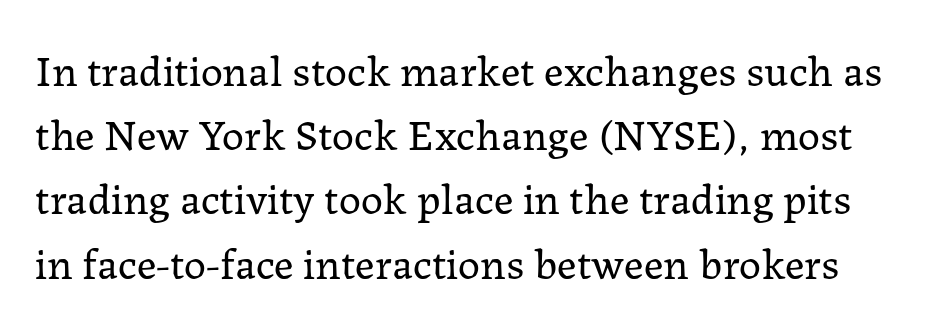
Typographically, this falls in the serif category. Summary of vertical rhythm: regular, with standard interline spacing. Rule under the text: the space is simply empty. Here the designer chose a conventional face with non-uniform glyph widths. This is the regular roman posture of the typeface.
